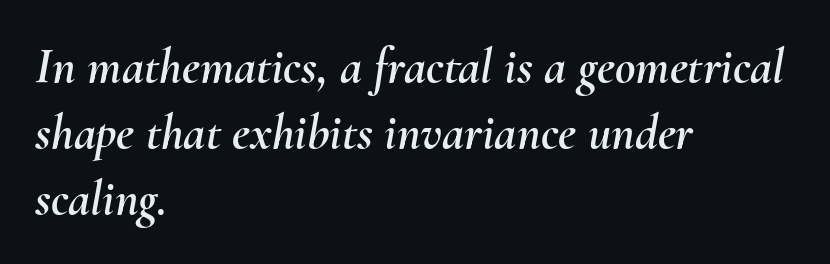
{"italic": "yes", "lean": "right", "slant_degrees": 10, "width": "normal", "stroke_contrast": "medium", "x_height": "small", "monospaced": "no", "underline": "no", "align": "left", "line_spacing": "normal", "line_spacing_ratio": 1.32, "letter_spacing": "normal", "letter_spacing_em": 0.0, "glyph_px": 50}
